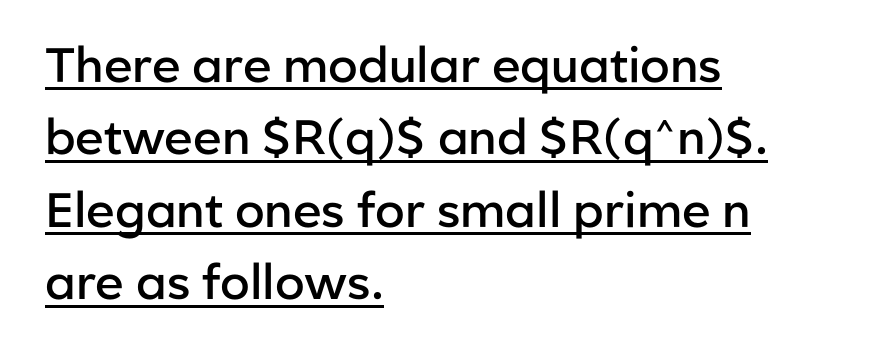
The image shows 48 px semibold sans-serif type, upright; set left-aligned, normal line spacing (1.51x), normal letter spacing, underlined; low stroke contrast and a medium x-height.
